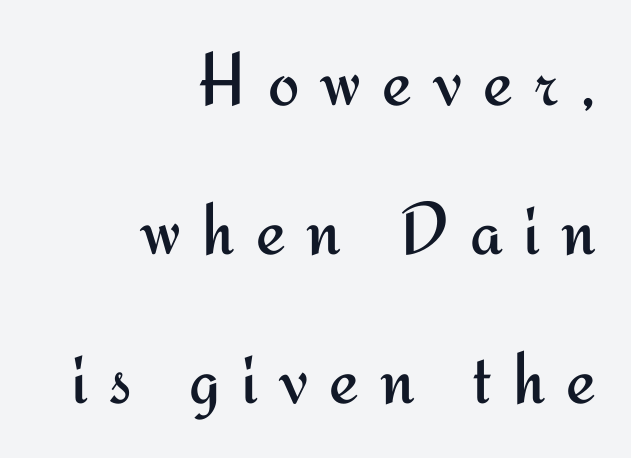
Q: Is the text bold? A: No.
Q: Is the text italic (slanted)? A: No, it is upright.
Q: Is the typeface a serif or a sans-serif typeface? A: Sans-serif.
Q: Is the text underlined? A: No.
Q: How is the paragraph aligned? A: Right-aligned.
Q: Is the spacing between letters normal or unusually wide? A: Unusually wide.
Q: Is the spacing between lines tight, normal or loose? A: Loose.
Q: Width (condensed, normal, or wide)? A: Normal.
Q: Stroke contrast? A: Medium.
Q: x-height? A: Small.
Q: Monospaced? A: No.
